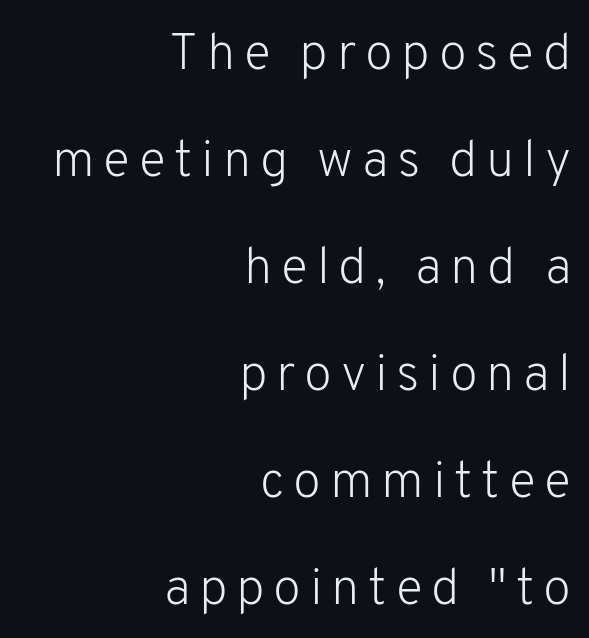
Q: Is the text bold? A: No.
Q: Is the text italic (slanted)? A: No, it is upright.
Q: Is the typeface a serif or a sans-serif typeface? A: Sans-serif.
Q: Is the text underlined? A: No.
Q: How is the paragraph aligned? A: Right-aligned.
Q: Is the spacing between lines tight, normal or loose? A: Loose.
Q: Width (condensed, normal, or wide)? A: Normal.
Q: Stroke contrast? A: Low.
Q: x-height? A: Medium.
Q: Monospaced? A: No.
